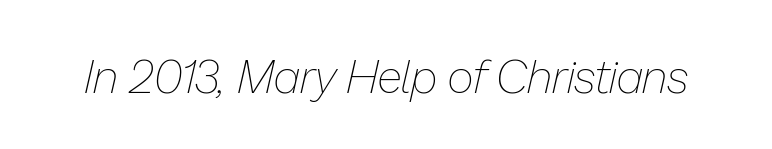
The image shows 46 px thin type, italic (leaning right); set normal letter spacing, not underlined; low stroke contrast and a medium x-height.
